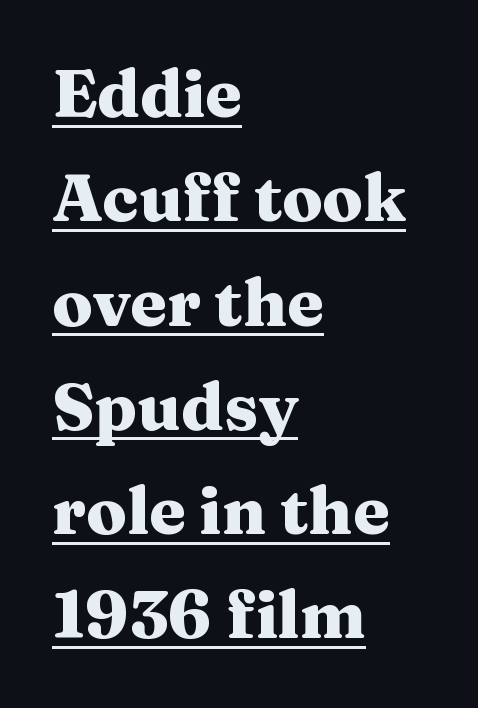
The image shows 66 px heavy, wide serif type, upright; set left-aligned, normal line spacing (1.58x), normal letter spacing, underlined; medium stroke contrast and a medium x-height.
